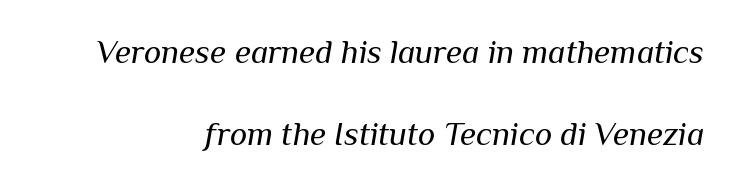
The image shows 33 px regular-weight type, italic (leaning right); set right-aligned, loose line spacing (2.48x), normal letter spacing, not underlined; medium stroke contrast and a medium x-height.
